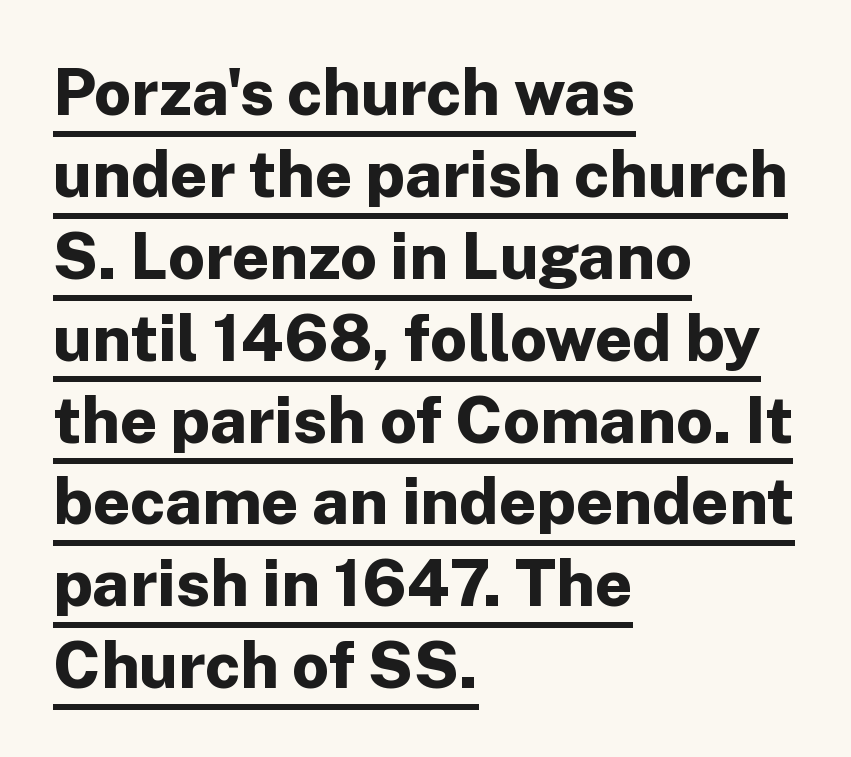
The image shows 65 px bold sans-serif type, upright; set left-aligned, normal line spacing (1.26x), normal letter spacing, underlined; low stroke contrast and a medium x-height.
